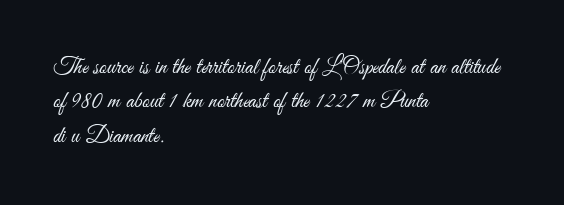
The vertical gap from one line to the next is medium. Horizontal alignment here is leftward, the default for most running prose. The gaps between neighbouring characters are ordinary and unremarkable. Weight: regular or lighter.
